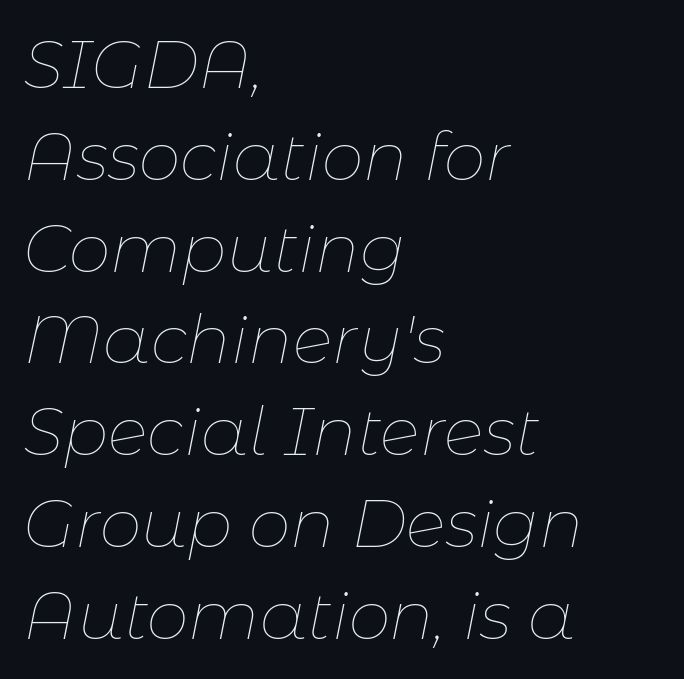
Vertical stems look standard width or narrower in stroke. Here the designer chose a conventional face with non-uniform glyph widths. The vertical gap from one line to the next is medium. The axis of the letterforms is tilted away from vertical. Check under the words: just untouched page. The lines in this sample share a left origin and differ only in where they stop.
